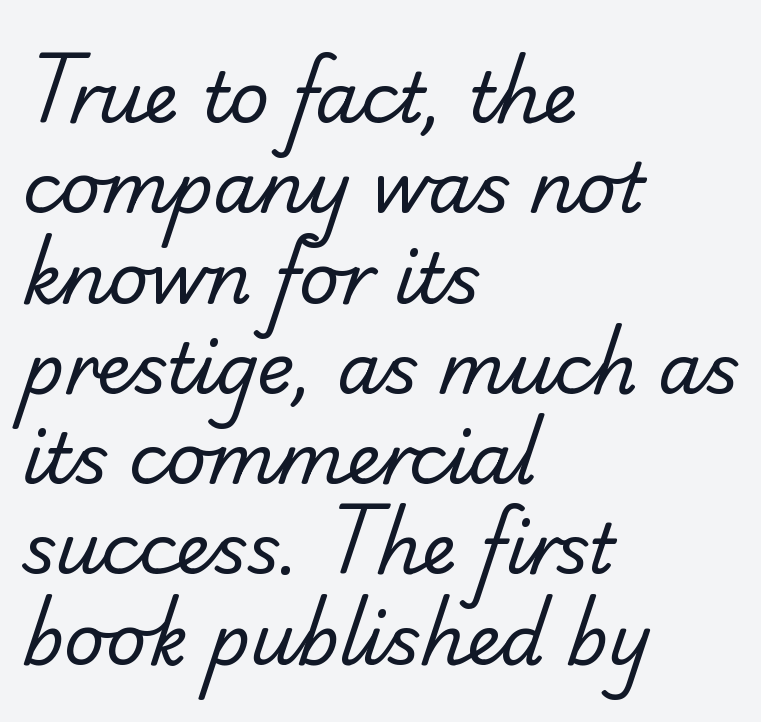
Q: Is the text bold? A: No.
Q: Is the typeface a serif or a sans-serif typeface? A: Sans-serif.
Q: Is the text underlined? A: No.
Q: How is the paragraph aligned? A: Left-aligned.
Q: Is the spacing between letters normal or unusually wide? A: Normal.
Q: Is the spacing between lines tight, normal or loose? A: Normal.
Q: Width (condensed, normal, or wide)? A: Normal.
Q: Stroke contrast? A: Low.
Q: x-height? A: Small.
Q: Monospaced? A: No.
